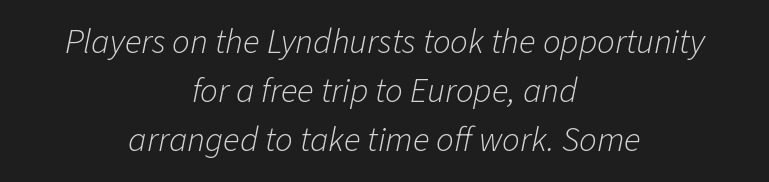
Reading down the column, the eye jumps a familiar distance to each next line. The rendering uses natural spacing where letterforms have individual widths. Think standard paragraph weight, or any step lighter than that. The space beneath each line is pristine and unruled.
